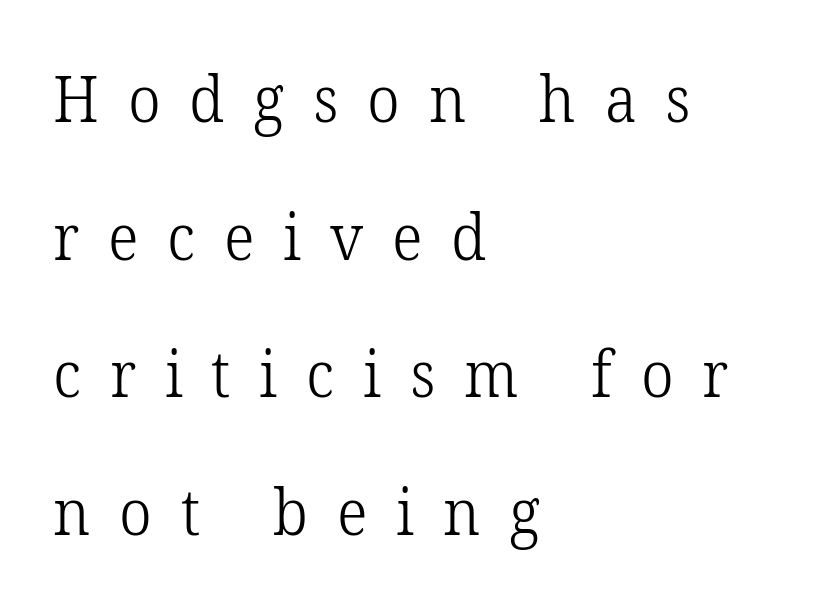
Q: Is the text bold? A: No.
Q: Is the text italic (slanted)? A: No, it is upright.
Q: Is the typeface a serif or a sans-serif typeface? A: Serif.
Q: Is the text underlined? A: No.
Q: How is the paragraph aligned? A: Left-aligned.
Q: Is the spacing between letters normal or unusually wide? A: Unusually wide.
Q: Is the spacing between lines tight, normal or loose? A: Loose.
Q: Width (condensed, normal, or wide)? A: Normal.
Q: Stroke contrast? A: Low.
Q: x-height? A: Medium.
Q: Monospaced? A: No.
